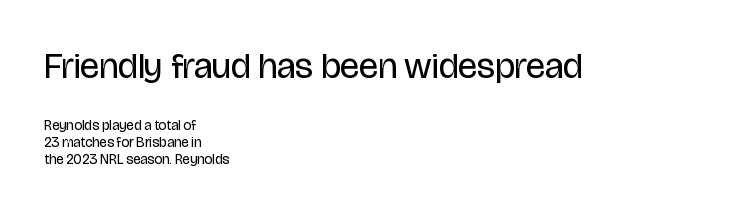
{"serif": "no", "italic": "no", "bold": "no", "weight": "regular", "width": "condensed", "stroke_contrast": "low", "x_height": "large", "monospaced": "no", "underline": "no", "align": "left", "line_spacing_ratio": 1.2, "letter_spacing": "normal", "letter_spacing_em": 0.0, "larger_block": "first", "size_ratio": 2.57, "glyph_px": 36}
